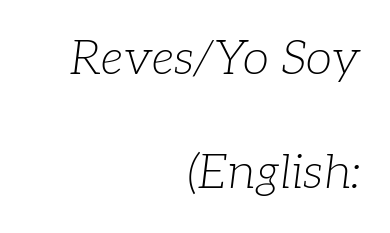
The passage shown stacks its lines with a broad gap. Students, note that the glyphs here touch the page at normal intervals. The passage shown is not underscored anywhere. Unbolded letterforms with no extra heft. Check where the strokes stop: tiny serifs finish them off. Character widths vary here, with narrow letters taking less room than wide ones.
